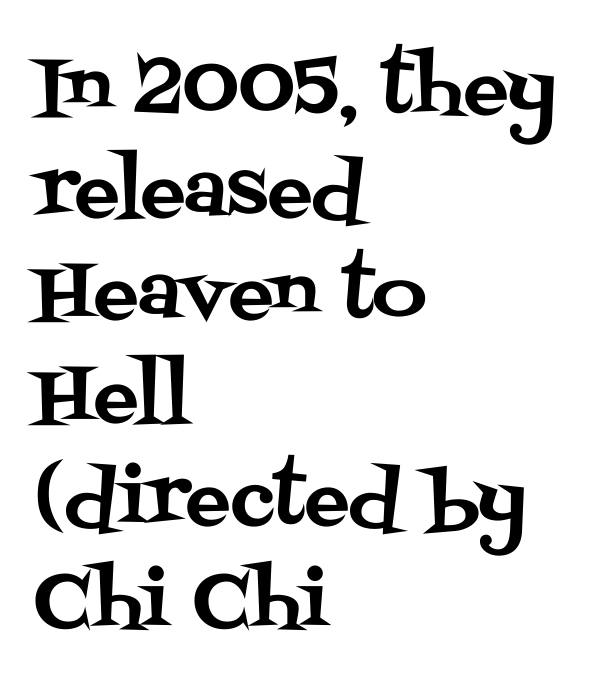
The image shows 75 px serif type, upright; set left-aligned, normal line spacing (1.37x), normal letter spacing, not underlined; medium stroke contrast and a large x-height.
